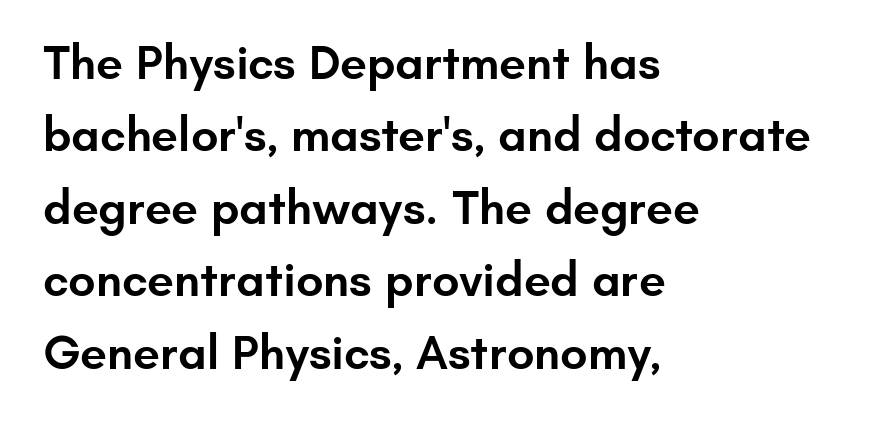
Q: Is the text bold? A: Semi-bold.
Q: Is the text italic (slanted)? A: No, it is upright.
Q: Is the typeface a serif or a sans-serif typeface? A: Sans-serif.
Q: Is the text underlined? A: No.
Q: How is the paragraph aligned? A: Left-aligned.
Q: Is the spacing between letters normal or unusually wide? A: Normal.
Q: Is the spacing between lines tight, normal or loose? A: Normal.
Q: Width (condensed, normal, or wide)? A: Normal.
Q: Stroke contrast? A: Low.
Q: x-height? A: Small.
Q: Monospaced? A: No.
